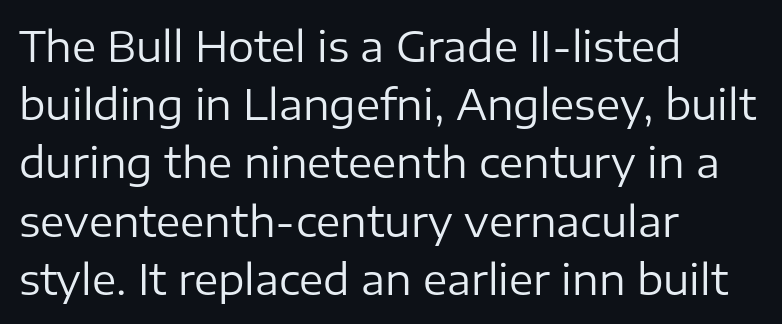
The image shows 41 px regular-weight sans-serif type, upright; set left-aligned, normal line spacing (1.42x), normal letter spacing, not underlined; low stroke contrast and a medium x-height.
